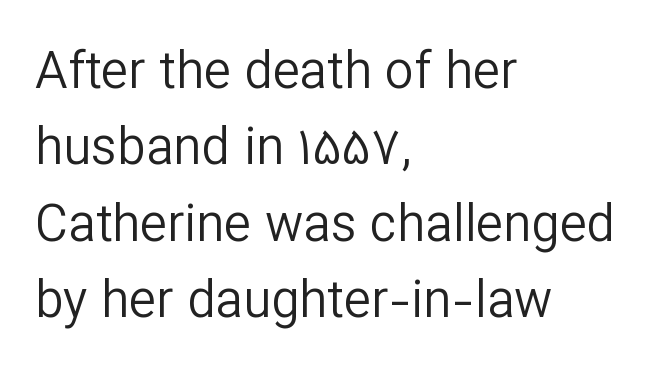
Unlike a traditional serif, this face leaves its strokes unadorned. If you measured baseline to baseline, you'd find a middling distance. Type without underlining. The passage shown is typed in a proportional face where columns would drift.
